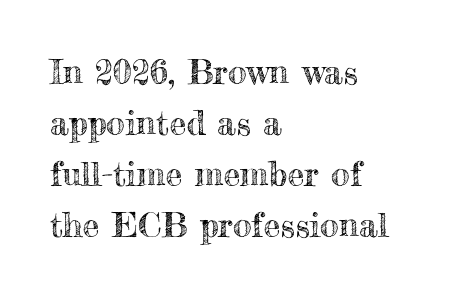
Q: Is the text italic (slanted)? A: No, it is upright.
Q: Is the text underlined? A: No.
Q: How is the paragraph aligned? A: Left-aligned.
Q: Is the spacing between letters normal or unusually wide? A: Normal.
Q: Is the spacing between lines tight, normal or loose? A: Normal.
Q: Width (condensed, normal, or wide)? A: Normal.
Q: x-height? A: Small.
Q: Monospaced? A: No.
